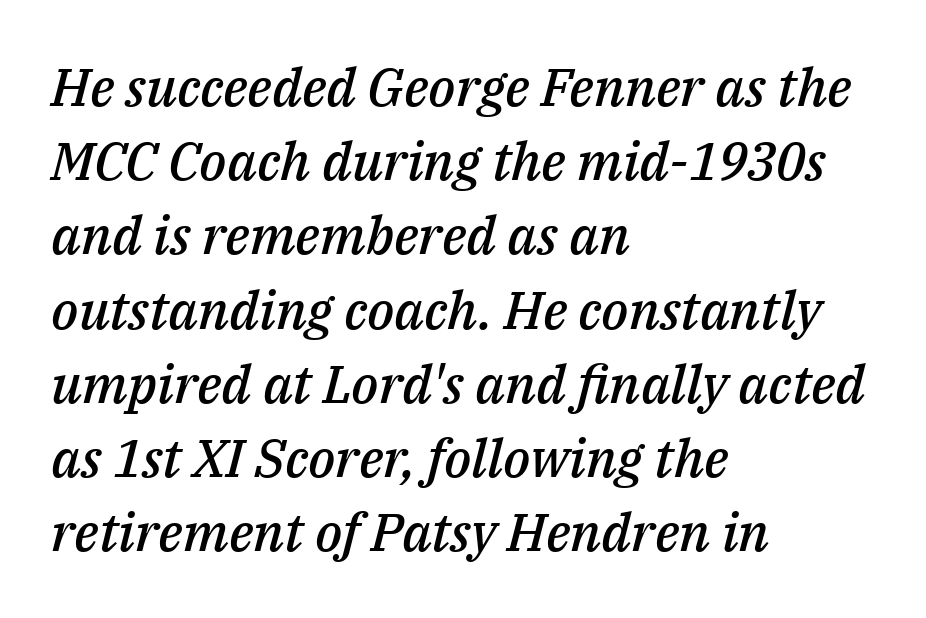
The image shows 53 px semibold type, italic (leaning right); set left-aligned, normal line spacing (1.4x), normal letter spacing, not underlined; medium stroke contrast and a medium x-height.
